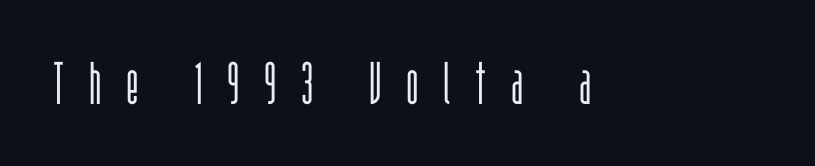
The image shows 59 px light, condensed sans-serif type, upright; set unusually wide letter spacing (+0.42 em), not underlined; low stroke contrast and a large x-height.
